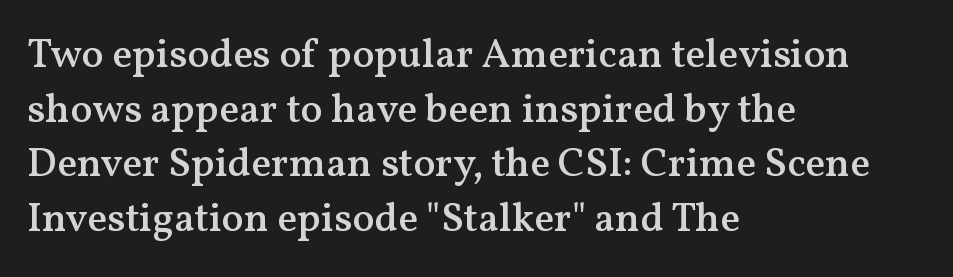
The image shows 41 px semibold serif type, upright; set left-aligned, normal line spacing (1.33x), normal letter spacing, not underlined; medium stroke contrast and a medium x-height.
